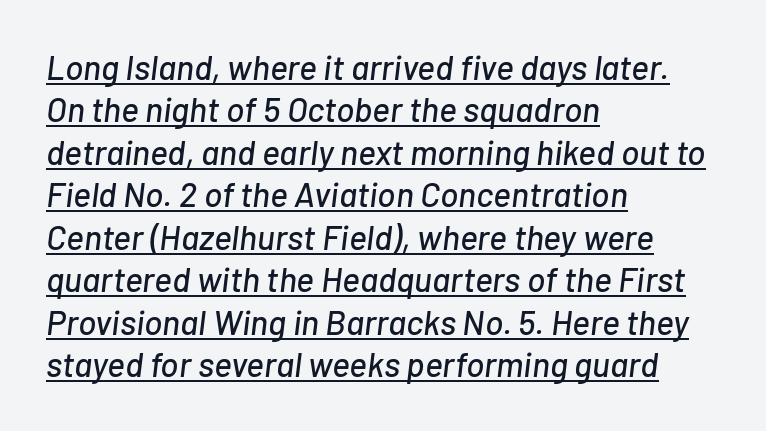
Q: Is the text italic (slanted)? A: Yes, it leans right by about 7 degrees.
Q: Is the text underlined? A: Yes.
Q: How is the paragraph aligned? A: Left-aligned.
Q: Is the spacing between letters normal or unusually wide? A: Normal.
Q: Is the spacing between lines tight, normal or loose? A: Normal.
Q: Width (condensed, normal, or wide)? A: Normal.
Q: Stroke contrast? A: Low.
Q: x-height? A: Medium.
Q: Monospaced? A: No.
